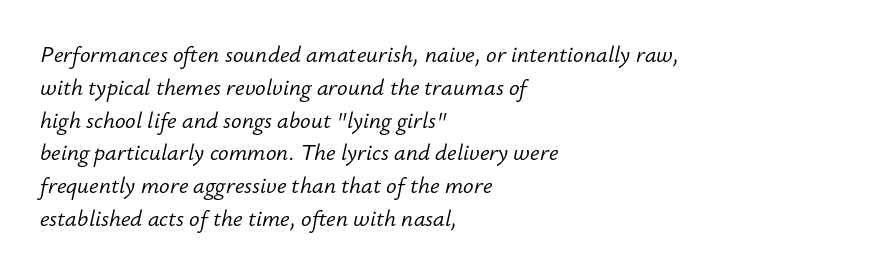
{"italic": "yes", "lean": "right", "slant_degrees": 12, "bold": "no", "underline": "no", "align": "left", "line_spacing": "normal", "line_spacing_ratio": 1.49, "letter_spacing": "normal", "letter_spacing_em": 0.0, "glyph_px": 22}
